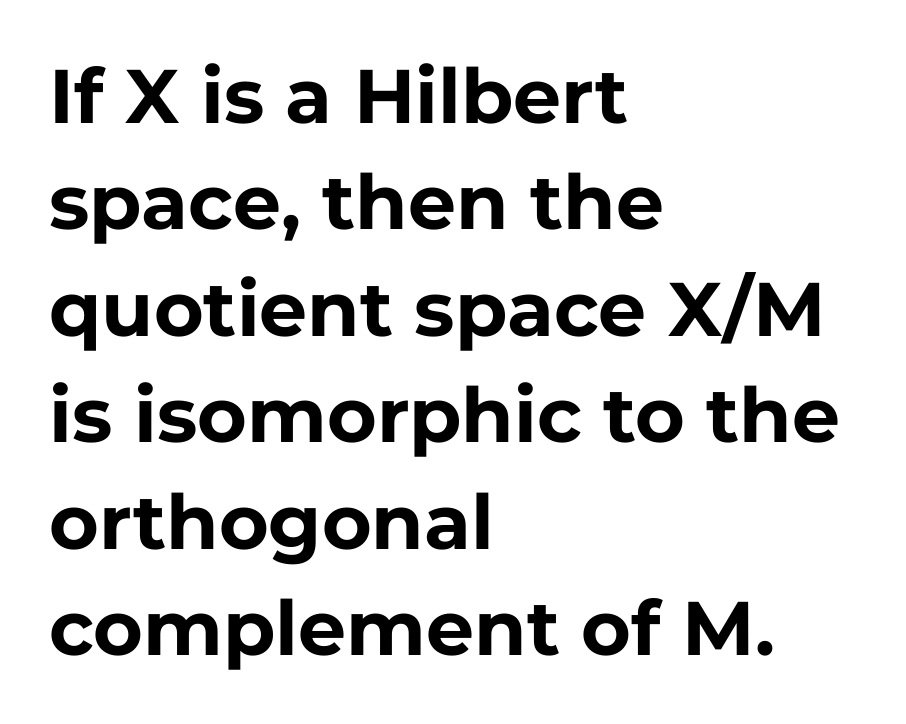
Q: Is the text bold? A: Yes.
Q: Is the text italic (slanted)? A: No, it is upright.
Q: Is the typeface a serif or a sans-serif typeface? A: Sans-serif.
Q: Is the text underlined? A: No.
Q: How is the paragraph aligned? A: Left-aligned.
Q: Is the spacing between letters normal or unusually wide? A: Normal.
Q: Is the spacing between lines tight, normal or loose? A: Normal.
Q: Width (condensed, normal, or wide)? A: Normal.
Q: Stroke contrast? A: Low.
Q: x-height? A: Medium.
Q: Monospaced? A: No.
